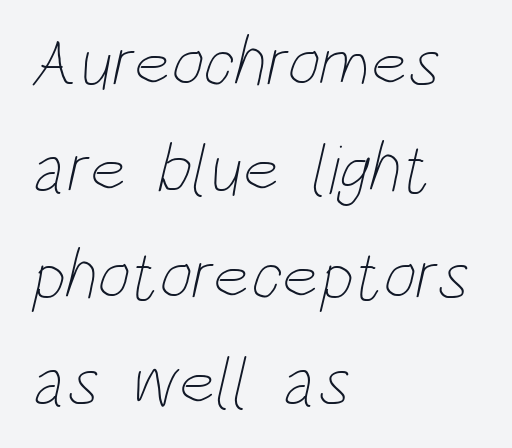
The image shows 70 px thin, condensed type; set left-aligned, normal line spacing (1.52x), normal letter spacing, not underlined; low stroke contrast and a large x-height.
